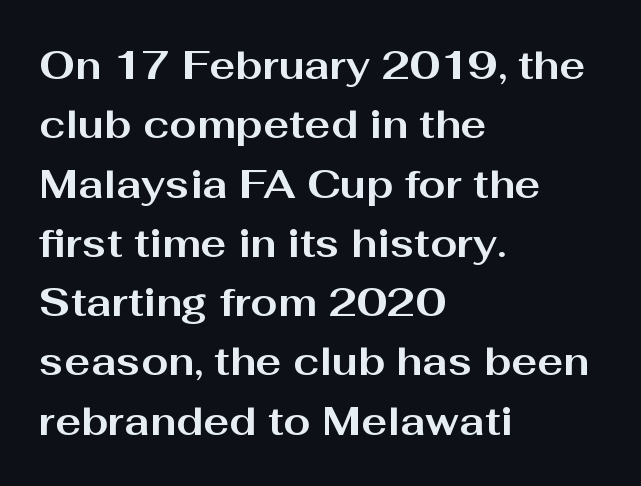
The image shows 39 px bold, wide sans-serif type, upright; set left-aligned, normal line spacing (1.52x), normal letter spacing, not underlined; medium stroke contrast and a medium x-height.
